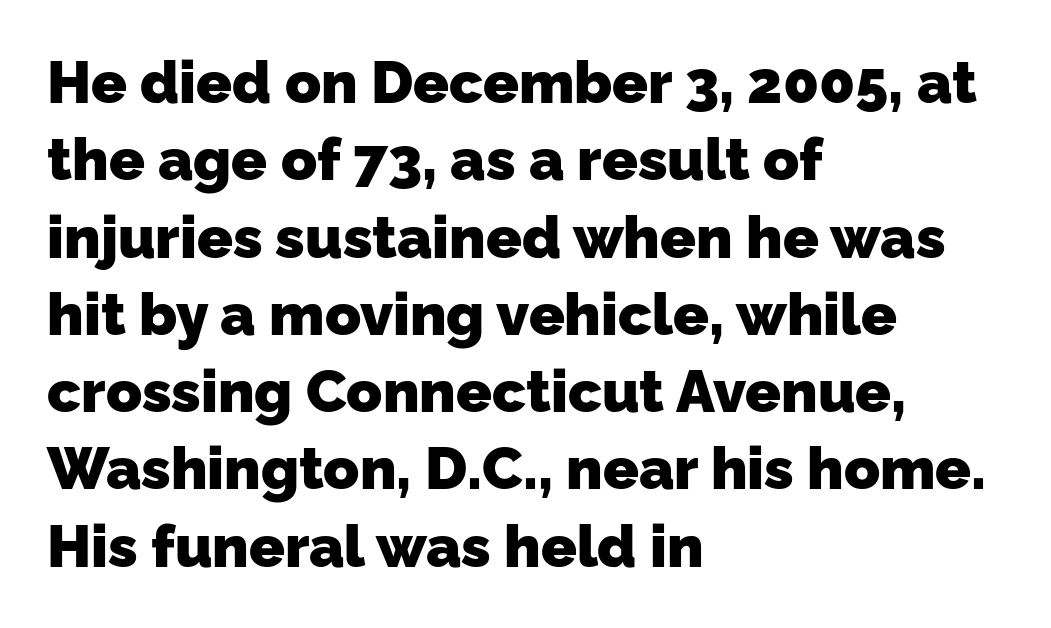
Q: Is the text bold? A: Yes.
Q: Is the typeface a serif or a sans-serif typeface? A: Sans-serif.
Q: Is the text underlined? A: No.
Q: How is the paragraph aligned? A: Left-aligned.
Q: Is the spacing between letters normal or unusually wide? A: Normal.
Q: Is the spacing between lines tight, normal or loose? A: Normal.
Q: Width (condensed, normal, or wide)? A: Normal.
Q: Stroke contrast? A: Low.
Q: x-height? A: Medium.
Q: Monospaced? A: No.
